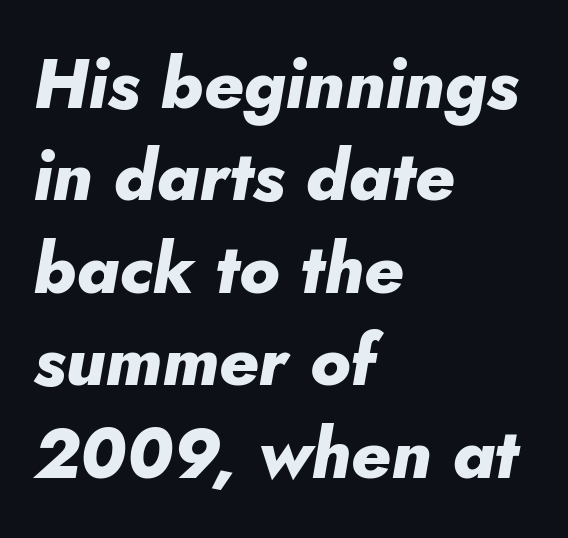
Q: Is the text bold? A: Yes.
Q: Is the text italic (slanted)? A: Yes, it leans right by about 5 degrees.
Q: Is the text underlined? A: No.
Q: How is the paragraph aligned? A: Left-aligned.
Q: Is the spacing between letters normal or unusually wide? A: Normal.
Q: Is the spacing between lines tight, normal or loose? A: Normal.
Q: Width (condensed, normal, or wide)? A: Normal.
Q: Stroke contrast? A: Low.
Q: x-height? A: Small.
Q: Monospaced? A: No.
